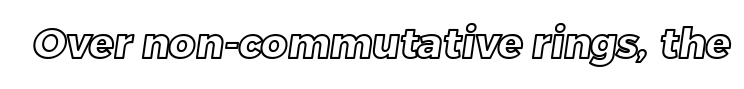
Q: Is the text underlined? A: No.
Q: Is the spacing between letters normal or unusually wide? A: Normal.
Q: Width (condensed, normal, or wide)? A: Normal.
Q: x-height? A: Large.
Q: Monospaced? A: No.
